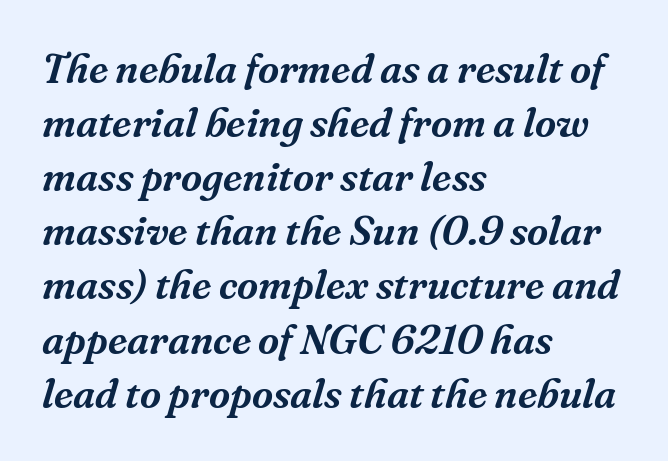
The image shows 41 px serif type, italic (leaning right); set left-aligned, normal line spacing (1.32x), normal letter spacing, not underlined; medium stroke contrast and a medium x-height.
